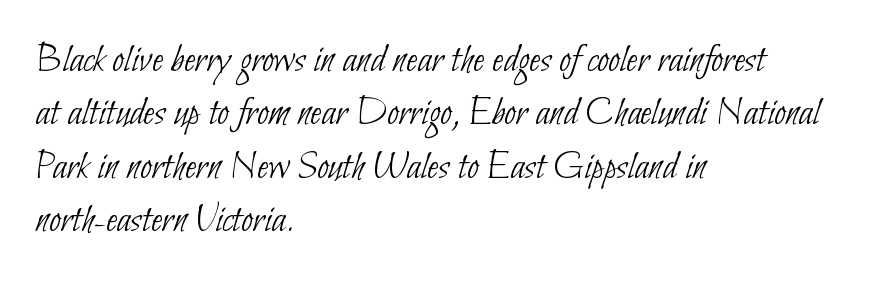
Q: Is the text bold? A: No.
Q: Is the typeface a serif or a sans-serif typeface? A: Sans-serif.
Q: Is the text underlined? A: No.
Q: How is the paragraph aligned? A: Left-aligned.
Q: Is the spacing between letters normal or unusually wide? A: Normal.
Q: Is the spacing between lines tight, normal or loose? A: Normal.
Q: Width (condensed, normal, or wide)? A: Condensed.
Q: Stroke contrast? A: Low.
Q: x-height? A: Small.
Q: Monospaced? A: No.
